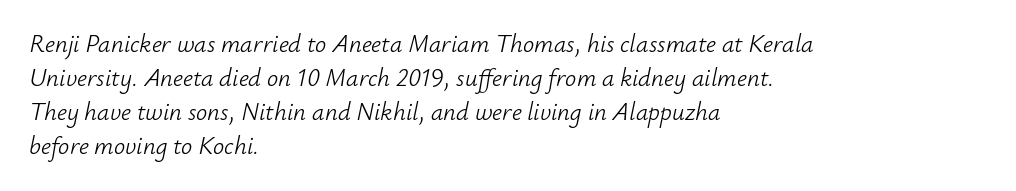
Q: Is the text bold? A: No.
Q: Is the text italic (slanted)? A: Yes, it leans right by about 12 degrees.
Q: Is the text underlined? A: No.
Q: How is the paragraph aligned? A: Left-aligned.
Q: Is the spacing between letters normal or unusually wide? A: Normal.
Q: Is the spacing between lines tight, normal or loose? A: Normal.
